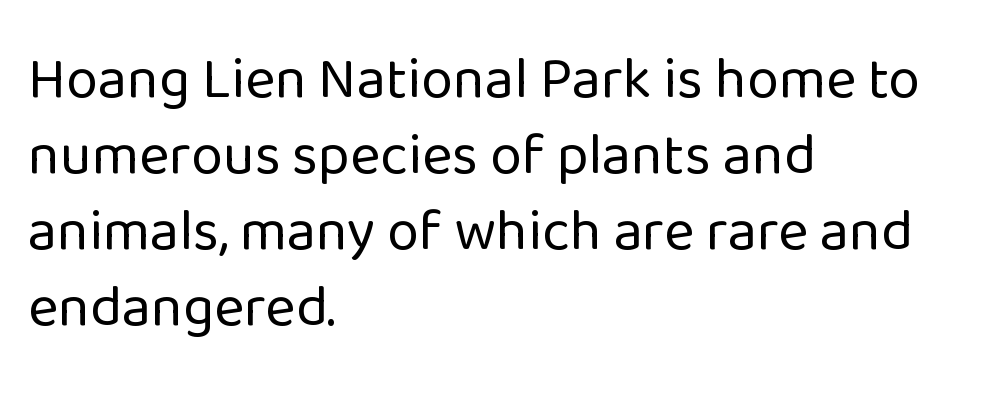
The face looks like a standard text weight, possibly lighter. How would I describe the line gaps? Plain and ordinary. Note: no serifs on the glyphs. The letters advance in unequal steps, a hallmark of proportional type.
